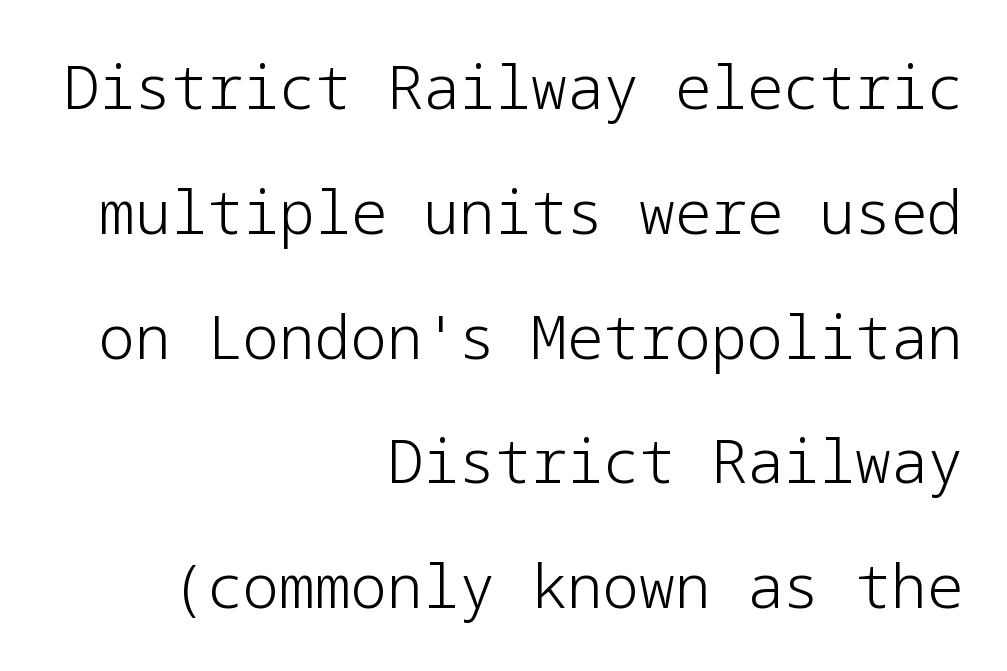
Q: Is the text bold? A: No.
Q: Is the text italic (slanted)? A: No, it is upright.
Q: Is the typeface a serif or a sans-serif typeface? A: Sans-serif.
Q: Is the text underlined? A: No.
Q: How is the paragraph aligned? A: Right-aligned.
Q: Is the spacing between letters normal or unusually wide? A: Normal.
Q: Is the spacing between lines tight, normal or loose? A: Loose.
Q: Width (condensed, normal, or wide)? A: Normal.
Q: Stroke contrast? A: Low.
Q: x-height? A: Medium.
